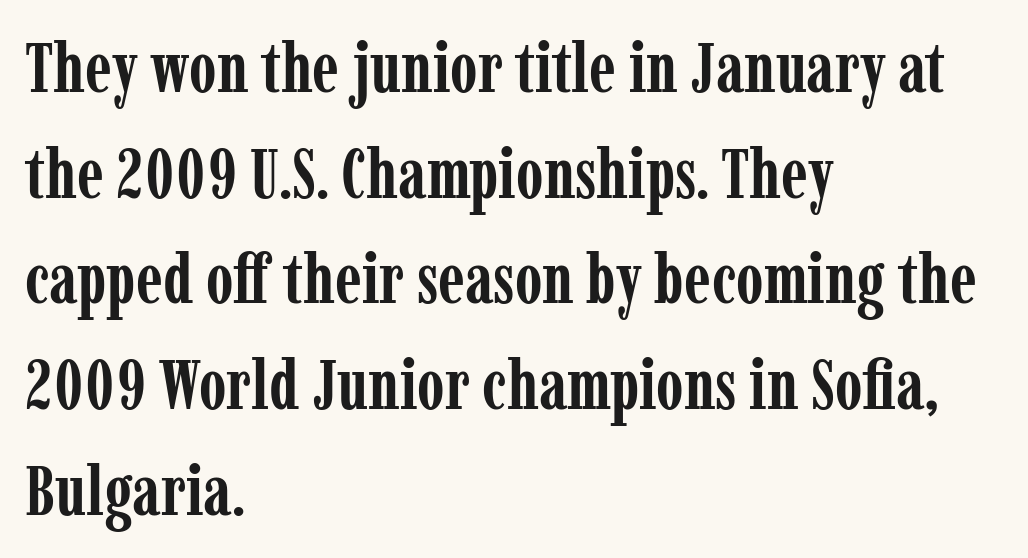
{"serif": "yes", "italic": "no", "bold": "yes", "weight": "semibold", "width": "condensed", "stroke_contrast": "low", "x_height": "medium", "monospaced": "no", "underline": "no", "align": "left", "line_spacing": "normal", "line_spacing_ratio": 1.51, "letter_spacing": "normal", "letter_spacing_em": 0.0, "glyph_px": 70}
